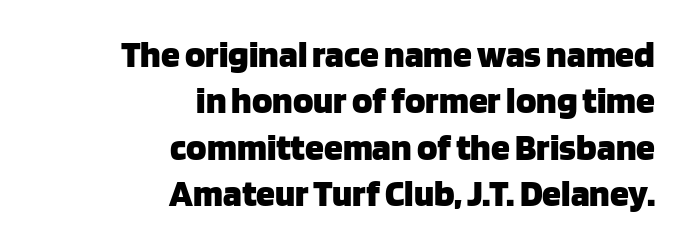
The image shows 38 px heavy sans-serif type, upright; set right-aligned, line spacing 1.22x, normal letter spacing, not underlined; low stroke contrast and a large x-height.
